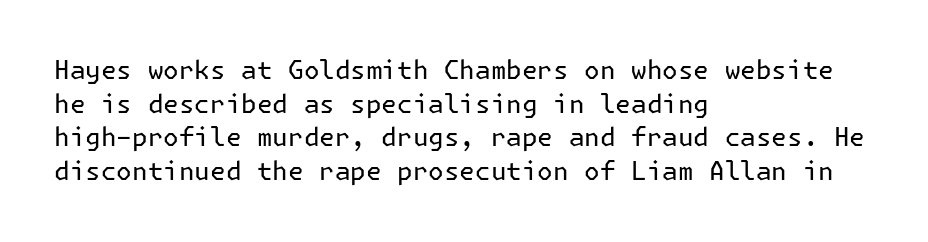
The image shows 26 px text type, upright; set left-aligned, normal line spacing (1.29x), normal letter spacing, not underlined.
